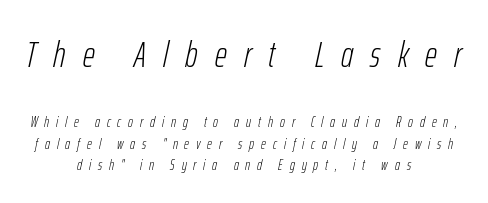
The image shows 37 px light, condensed type, italic (leaning right); set centered, normal line spacing (1.46x), unusually wide letter spacing (+0.46 em), not underlined; the first (top) block is 2.47x larger; low stroke contrast and a medium x-height.
